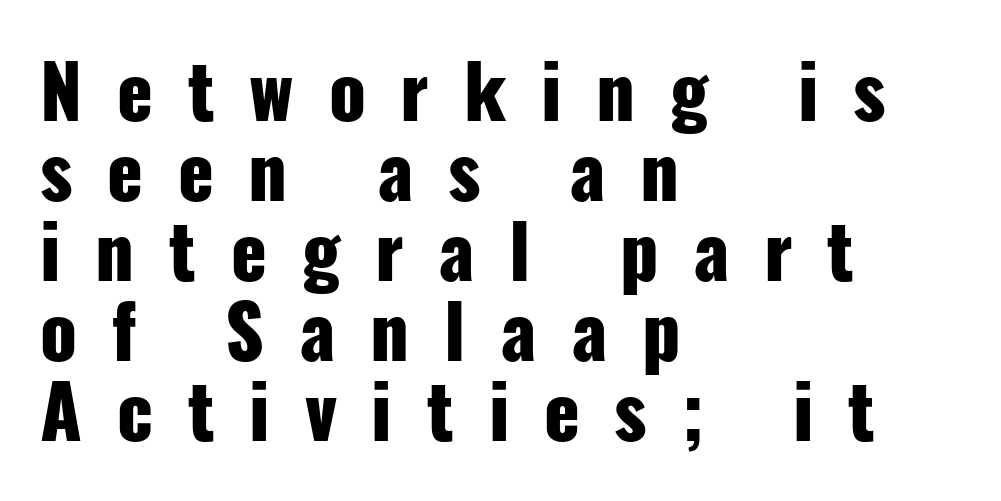
A typesetter would call this proportional, since set widths differ per character. Someone cranked the tracking dial way up on this one. One glance says dense: line gaps are narrower than usual. The passage shown is not underscored anywhere. The letters stand straight up with perfectly vertical stems. Nothing sits at the stroke ends, so this counts as sans-serif.
